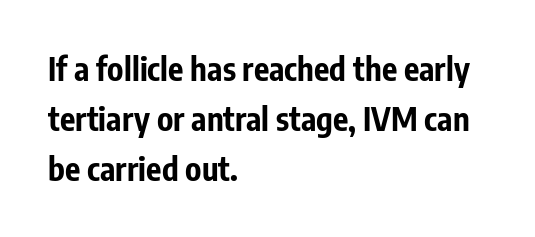
{"serif": "no", "italic": "no", "bold": "yes", "weight": "bold", "width": "condensed", "stroke_contrast": "low", "x_height": "medium", "monospaced": "no", "underline": "no", "align": "left", "line_spacing": "normal", "line_spacing_ratio": 1.56, "letter_spacing": "normal", "letter_spacing_em": 0.0, "glyph_px": 32}
